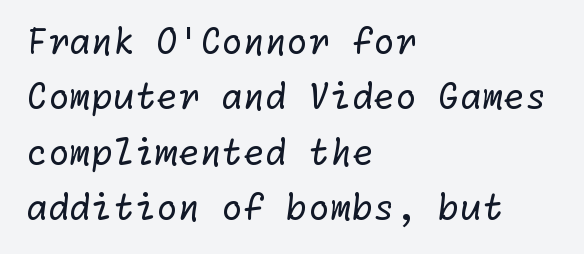
{"serif": "no", "bold": "no", "weight": "regular", "width": "normal", "stroke_contrast": "low", "x_height": "medium", "underline": "no", "align": "left", "line_spacing": "normal", "line_spacing_ratio": 1.58, "letter_spacing": "normal", "letter_spacing_em": 0.0, "glyph_px": 35}
